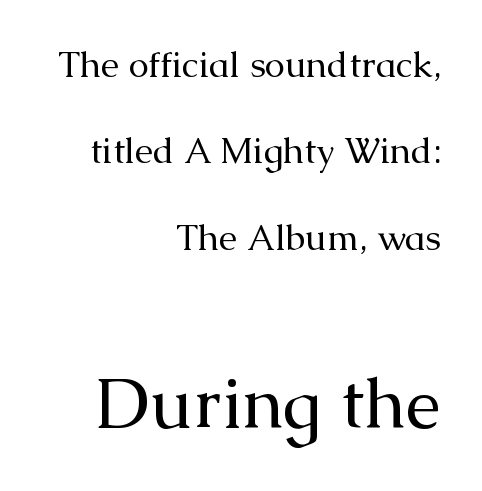
Q: Is the text bold? A: No.
Q: Is the text italic (slanted)? A: No, it is upright.
Q: Is the typeface a serif or a sans-serif typeface? A: Serif.
Q: Is the text underlined? A: No.
Q: How is the paragraph aligned? A: Right-aligned.
Q: Is the spacing between letters normal or unusually wide? A: Normal.
Q: Is the spacing between lines tight, normal or loose? A: Loose.
Q: Which block of text is set in a larger size, the first (top) or the second (bottom)? A: The second (bottom) one.
Q: Width (condensed, normal, or wide)? A: Normal.
Q: Stroke contrast? A: Medium.
Q: x-height? A: Medium.
Q: Monospaced? A: No.
